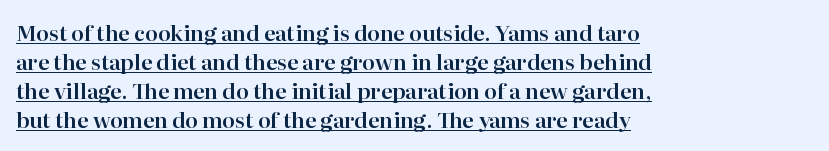
Is the block centered? No — it sits flush against the left margin. The lines sit at an ordinary, default distance from one another. When letters stand straight like this, we call the style roman or upright. In designer terms, the underline attribute is active on this setting. Nobody touched the tracking dial on this one.
